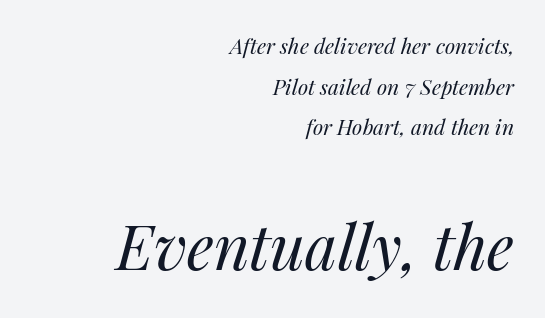
Q: Is the text bold? A: No.
Q: Is the text italic (slanted)? A: Yes, it leans right by about 14 degrees.
Q: Is the text underlined? A: No.
Q: How is the paragraph aligned? A: Right-aligned.
Q: Is the spacing between letters normal or unusually wide? A: Normal.
Q: Is the spacing between lines tight, normal or loose? A: Loose.
Q: Which block of text is set in a larger size, the first (top) or the second (bottom)? A: The second (bottom) one.
Q: Width (condensed, normal, or wide)? A: Normal.
Q: Stroke contrast? A: Medium.
Q: x-height? A: Medium.
Q: Monospaced? A: No.
